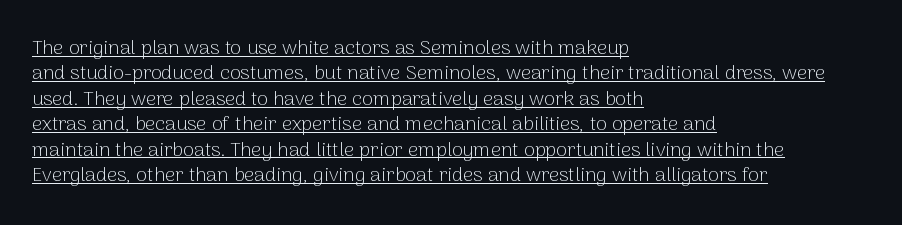
The image shows 20 px text type, upright; set left-aligned, normal line spacing (1.27x), normal letter spacing, underlined.
